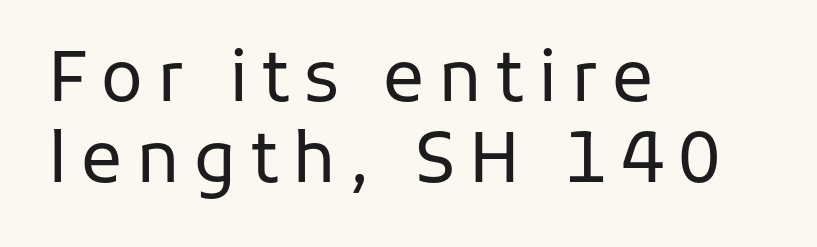
No extra ink here — the face is not bold. This is the regular roman posture of the typeface. The face used here is a sans, in the tradition of grotesques and geometrics. The tracking reads as deliberately expanded to a designer's eye. One-word summary of the alignment: left.
